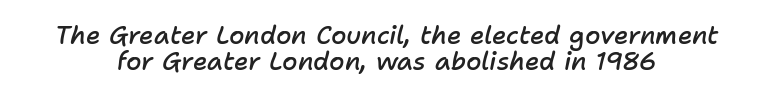
Q: Is the text bold? A: Semi-bold.
Q: Is the text italic (slanted)? A: Yes, it leans right by about 11 degrees.
Q: Is the text underlined? A: No.
Q: How is the paragraph aligned? A: Centered.
Q: Is the spacing between letters normal or unusually wide? A: Normal.
Q: Is the spacing between lines tight, normal or loose? A: Tight.
